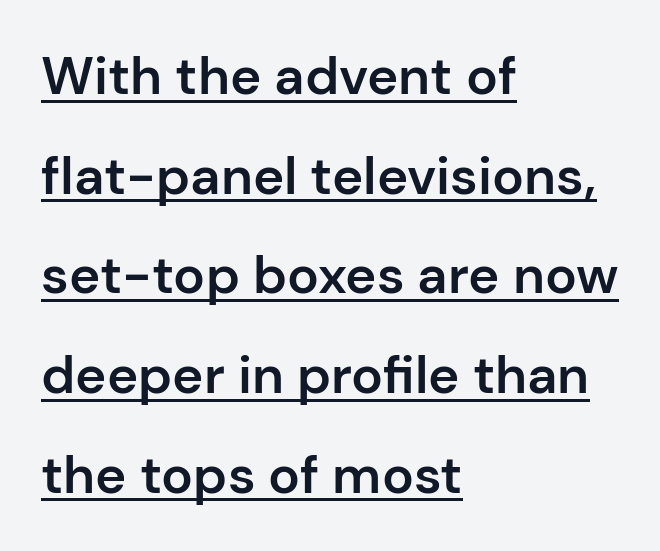
The image shows 53 px semibold sans-serif type, upright; set left-aligned, line spacing 1.88x, normal letter spacing, underlined; low stroke contrast and a medium x-height.
